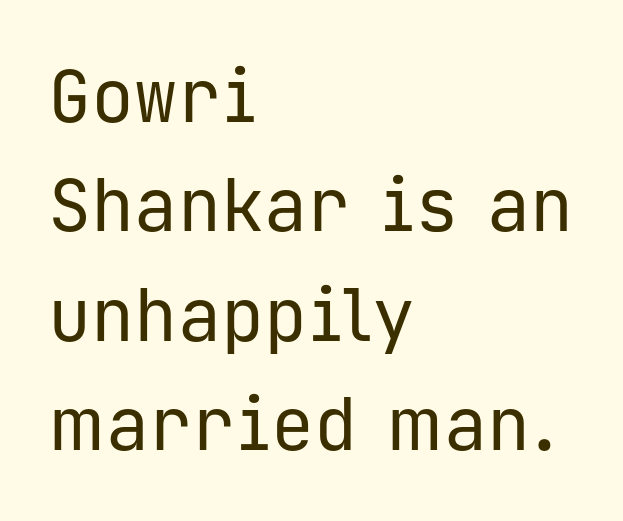
The image shows 72 px regular-weight sans-serif type, upright, monospaced; set left-aligned, normal line spacing (1.52x), normal letter spacing, not underlined; low stroke contrast and a medium x-height.
